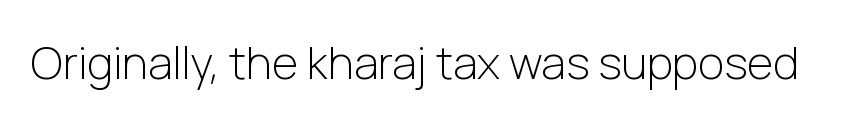
Q: Is the text bold? A: No.
Q: Is the text italic (slanted)? A: No, it is upright.
Q: Is the typeface a serif or a sans-serif typeface? A: Sans-serif.
Q: Is the text underlined? A: No.
Q: Is the spacing between letters normal or unusually wide? A: Normal.
Q: Width (condensed, normal, or wide)? A: Normal.
Q: Stroke contrast? A: Low.
Q: x-height? A: Medium.
Q: Monospaced? A: No.
